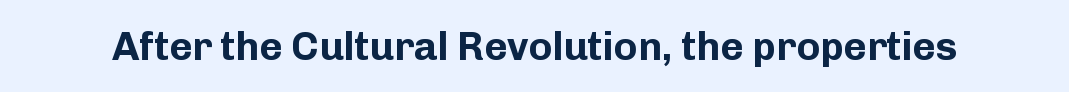
The image shows 40 px bold sans-serif type, upright; set normal letter spacing, not underlined; low stroke contrast and a medium x-height.
